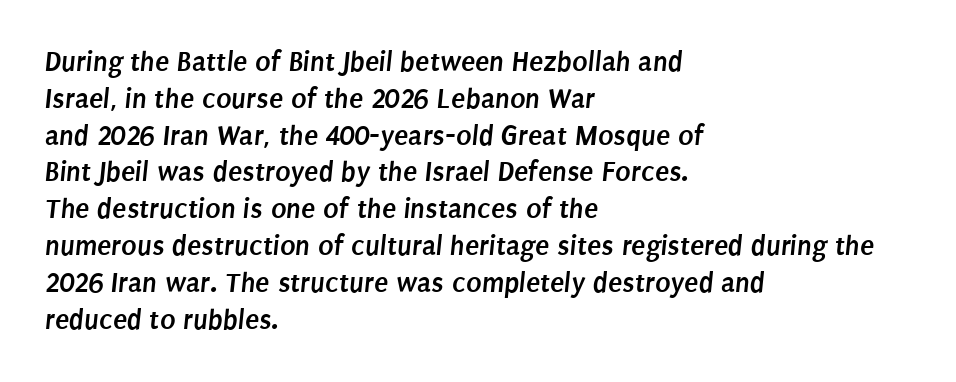
Typographic density is high because the face is bold. A typesetter would call this proportional, since set widths differ per character. The typeface chosen for these lines omits serifs. Tracking value appears to be zero — textbook default spacing.
